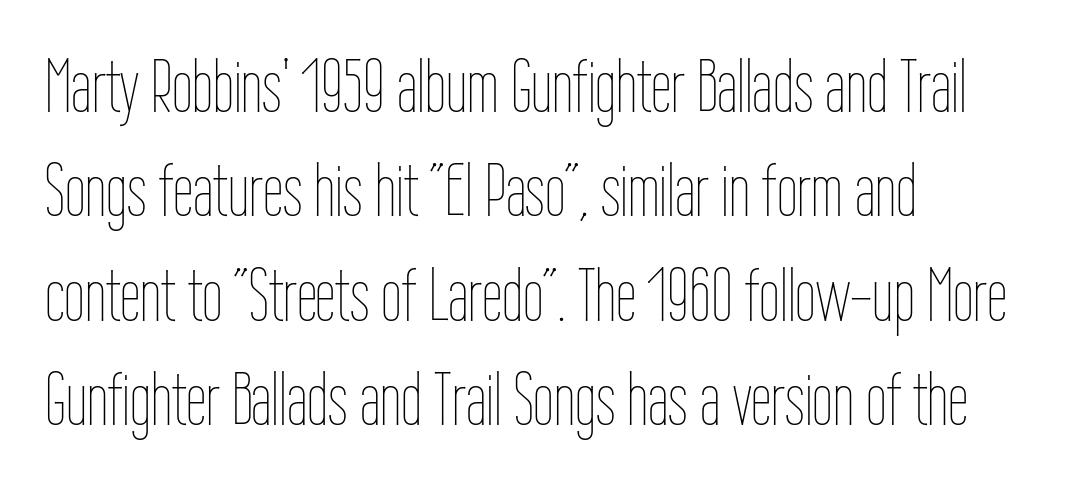
{"italic": "no", "bold": "no", "weight": "thin", "width": "condensed", "stroke_contrast": "low", "x_height": "medium", "monospaced": "no", "underline": "no", "align": "left", "line_spacing": "normal", "line_spacing_ratio": 1.41, "letter_spacing": "normal", "letter_spacing_em": 0.0, "glyph_px": 74}
